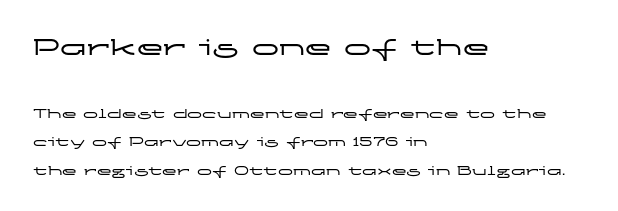
{"italic": "no", "underline": "no", "align": "left", "line_spacing": "loose", "line_spacing_ratio": 1.9, "letter_spacing": "normal", "letter_spacing_em": 0.0, "larger_block": "first", "size_ratio": 1.8, "glyph_px": 27}
